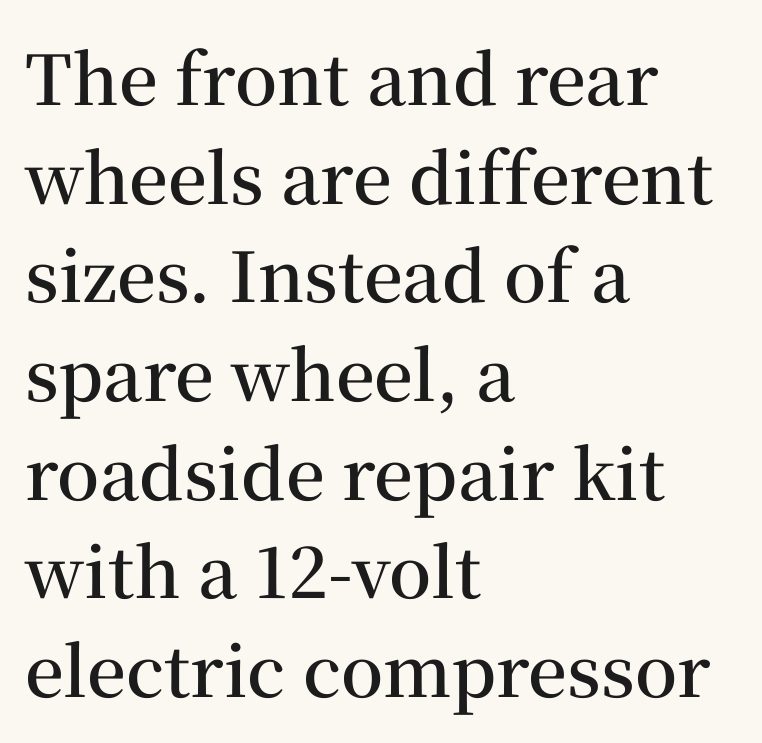
{"serif": "yes", "italic": "no", "bold": "semi", "weight": "semibold", "width": "normal", "stroke_contrast": "medium", "x_height": "medium", "monospaced": "no", "underline": "no", "align": "left", "line_spacing": "normal", "line_spacing_ratio": 1.43, "letter_spacing": "normal", "letter_spacing_em": 0.0, "glyph_px": 69}
